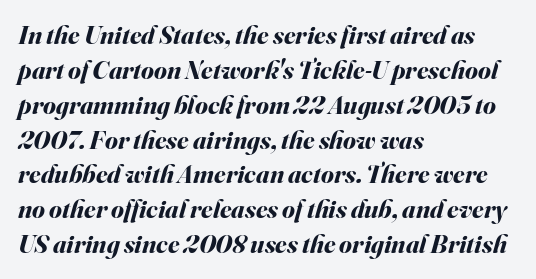
{"italic": "yes", "lean": "right", "slant_degrees": 16, "bold": "yes", "underline": "no", "align": "left", "line_spacing": "normal", "line_spacing_ratio": 1.34, "letter_spacing": "normal", "letter_spacing_em": 0.0, "glyph_px": 26}
